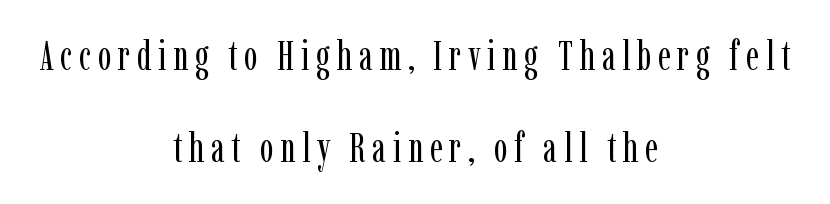
Q: Is the text bold? A: No.
Q: Is the text italic (slanted)? A: No, it is upright.
Q: Is the typeface a serif or a sans-serif typeface? A: Serif.
Q: Is the text underlined? A: No.
Q: How is the paragraph aligned? A: Centered.
Q: Is the spacing between lines tight, normal or loose? A: Loose.
Q: Width (condensed, normal, or wide)? A: Condensed.
Q: Stroke contrast? A: Low.
Q: x-height? A: Medium.
Q: Monospaced? A: No.
